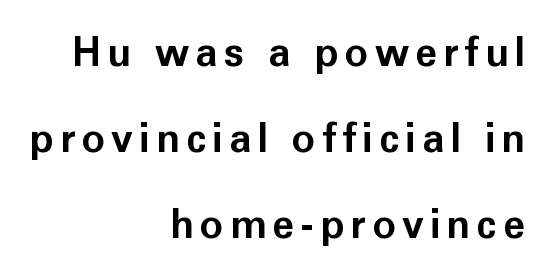
{"serif": "no", "italic": "no", "bold": "yes", "weight": "bold", "width": "normal", "stroke_contrast": "low", "x_height": "medium", "monospaced": "no", "underline": "no", "align": "right", "line_spacing": "loose", "line_spacing_ratio": 2.15, "glyph_px": 40}
